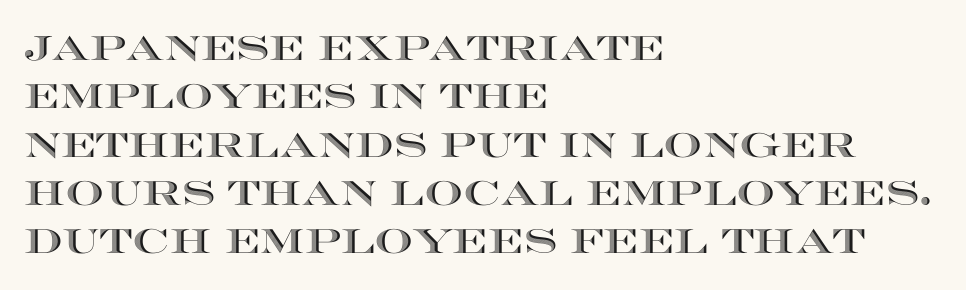
Every row of glyphs begins at an identical x-position on the left. Character widths vary here, with narrow letters taking less room than wide ones. Check under the words: just untouched page. Upright lettering throughout. One glance says typical: line gaps are just what's usual.
